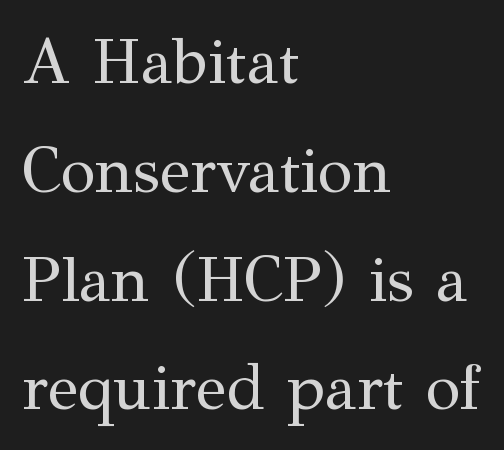
The image shows 64 px regular-weight serif type, upright; set left-aligned, normal line spacing (1.7x), normal letter spacing, not underlined; medium stroke contrast and a medium x-height.
